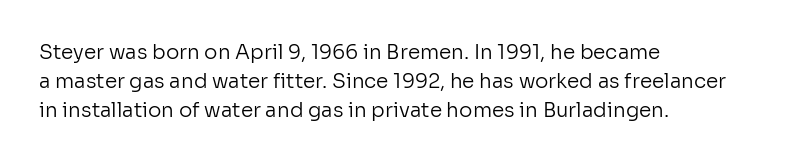
{"italic": "no", "bold": "no", "underline": "no", "align": "left", "line_spacing": "normal", "line_spacing_ratio": 1.46, "letter_spacing": "normal", "letter_spacing_em": 0.0, "glyph_px": 20}
